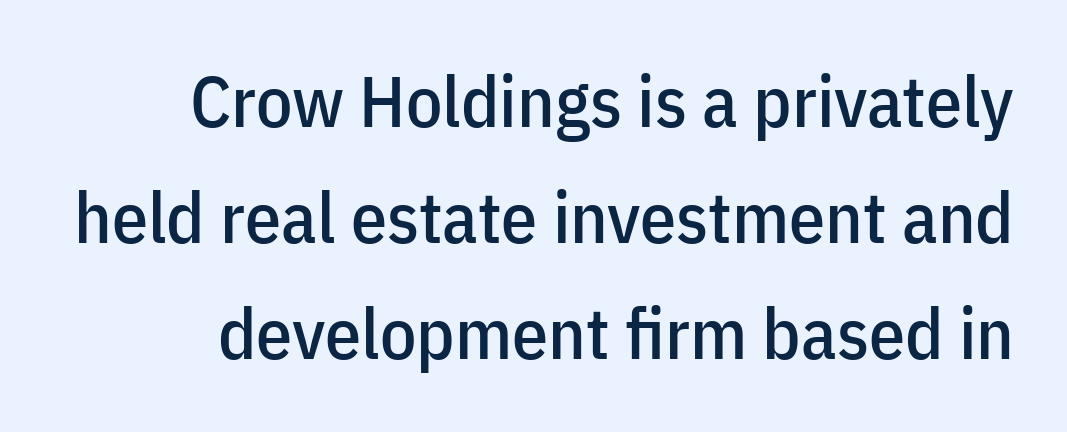
This sample has the flowing, uneven cadence of proportional lettering. Ordinary non-slanted type is in use. The passage shown stacks its lines at a standard gap. How are the letters spaced? Ordinarily, with no added tracking.
